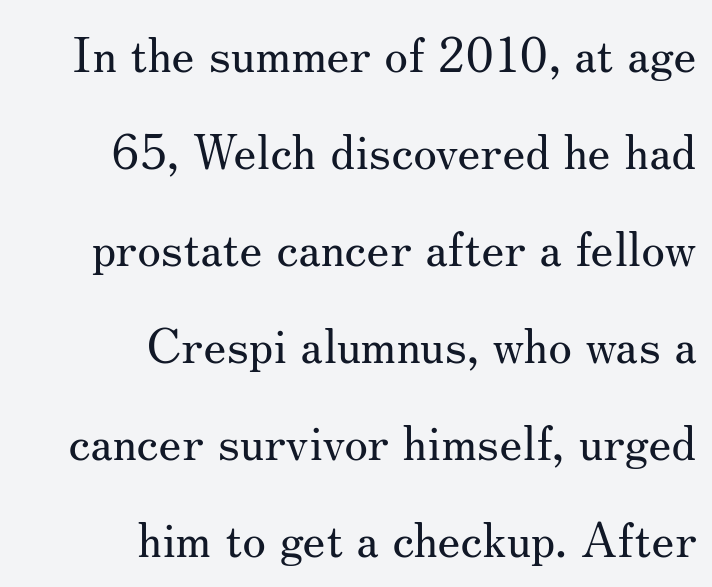
Q: Is the text bold? A: No.
Q: Is the text italic (slanted)? A: No, it is upright.
Q: Is the typeface a serif or a sans-serif typeface? A: Serif.
Q: Is the text underlined? A: No.
Q: How is the paragraph aligned? A: Right-aligned.
Q: Is the spacing between letters normal or unusually wide? A: Normal.
Q: Is the spacing between lines tight, normal or loose? A: Loose.
Q: Width (condensed, normal, or wide)? A: Normal.
Q: Stroke contrast? A: Medium.
Q: x-height? A: Small.
Q: Monospaced? A: No.
